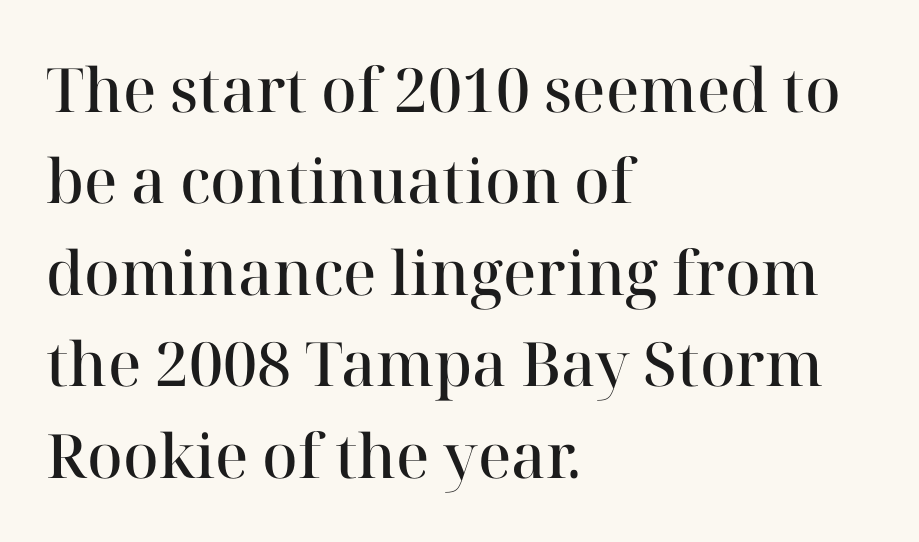
Strokes here are thickened, but only to semibold level. The designer left line spacing at the default. Anything drawn beneath the words? Only blank space. Think of a printed novel: that variable character pitch is what you see here. Compared with typical body copy, the letter spacing here is the same. Letterform terminals end in serifs throughout the passage.
